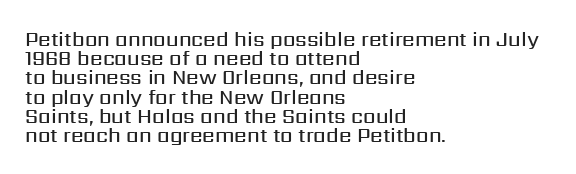
The image shows 20 px text type, upright; set left-aligned, tight line spacing (0.96x), normal letter spacing, not underlined.
